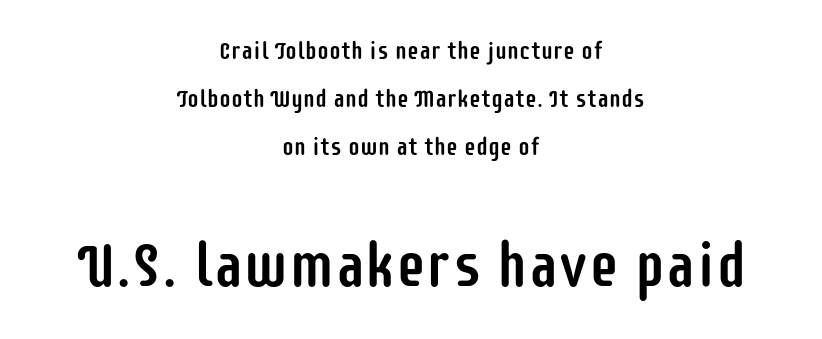
Q: Is the text italic (slanted)? A: No, it is upright.
Q: Is the typeface a serif or a sans-serif typeface? A: Sans-serif.
Q: Is the text underlined? A: No.
Q: How is the paragraph aligned? A: Centered.
Q: Is the spacing between letters normal or unusually wide? A: Normal.
Q: Is the spacing between lines tight, normal or loose? A: Loose.
Q: Which block of text is set in a larger size, the first (top) or the second (bottom)? A: The second (bottom) one.
Q: Width (condensed, normal, or wide)? A: Condensed.
Q: Stroke contrast? A: Low.
Q: x-height? A: Large.
Q: Monospaced? A: No.
